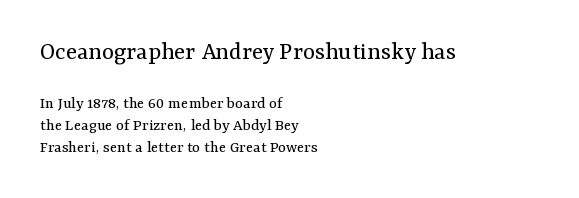
The image shows 26 px text type, upright; set left-aligned, normal line spacing (1.31x), normal letter spacing, not underlined; the first (top) block is 1.53x larger.
